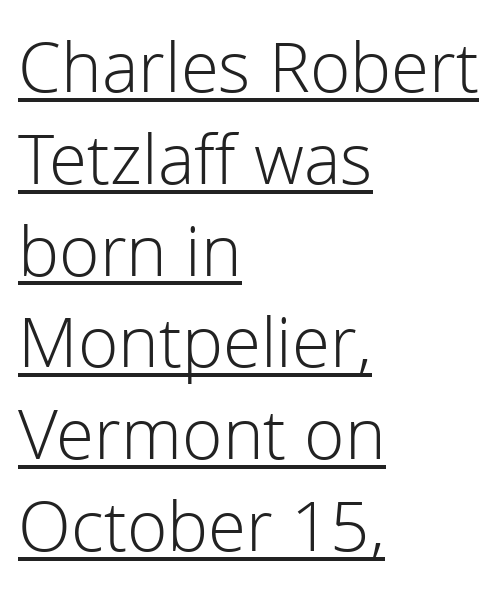
Q: Is the text bold? A: No.
Q: Is the text italic (slanted)? A: No, it is upright.
Q: Is the typeface a serif or a sans-serif typeface? A: Sans-serif.
Q: Is the text underlined? A: Yes.
Q: How is the paragraph aligned? A: Left-aligned.
Q: Is the spacing between letters normal or unusually wide? A: Normal.
Q: Is the spacing between lines tight, normal or loose? A: Normal.
Q: Width (condensed, normal, or wide)? A: Normal.
Q: x-height? A: Medium.
Q: Monospaced? A: No.
